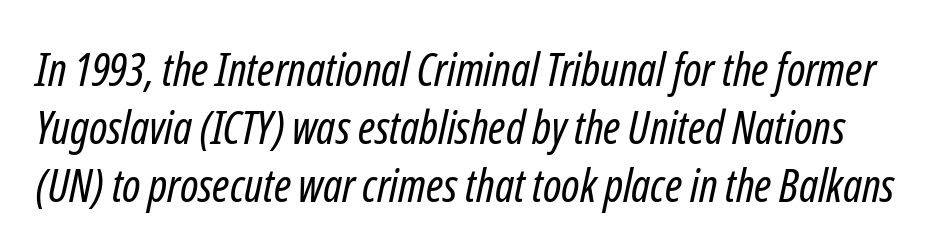
{"serif": "no", "bold": "no", "weight": "regular", "width": "condensed", "stroke_contrast": "low", "x_height": "medium", "monospaced": "no", "underline": "no", "line_spacing": "normal", "line_spacing_ratio": 1.26, "letter_spacing": "normal", "letter_spacing_em": 0.0, "glyph_px": 46}
